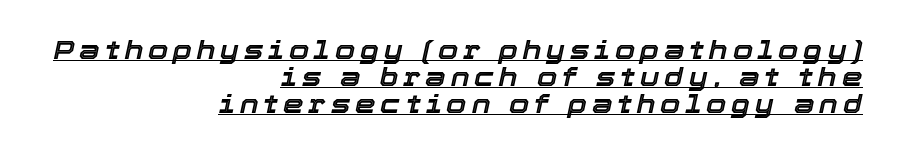
Q: Is the text italic (slanted)? A: Yes, it leans right by about 12 degrees.
Q: Is the text underlined? A: Yes.
Q: How is the paragraph aligned? A: Right-aligned.
Q: Is the spacing between lines tight, normal or loose? A: Tight.
